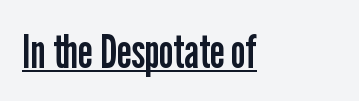
The image shows 47 px regular-weight, condensed sans-serif type, upright; set left-aligned, normal letter spacing, underlined; low stroke contrast and a medium x-height.
